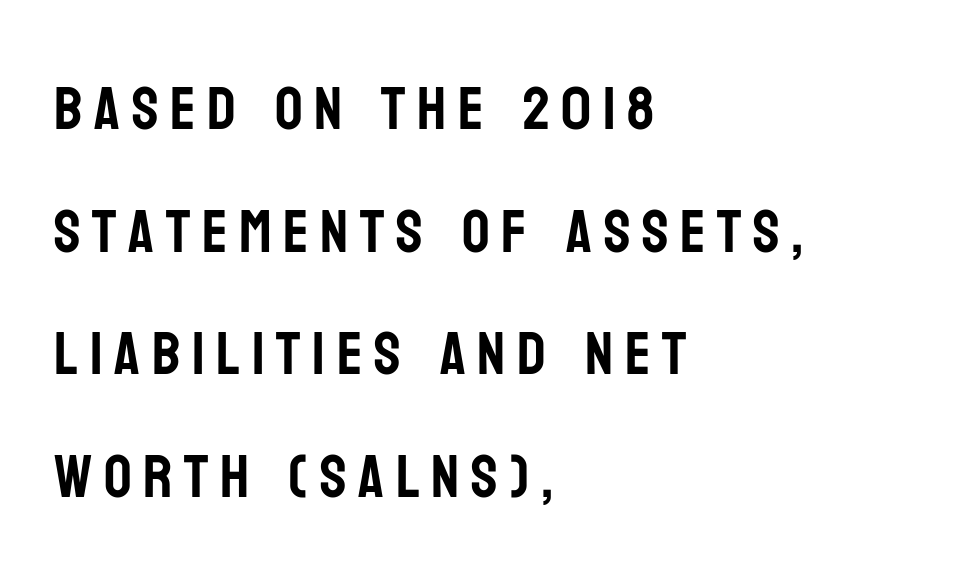
{"serif": "no", "italic": "no", "width": "condensed", "stroke_contrast": "low", "x_height": "large", "monospaced": "no", "underline": "no", "align": "left", "line_spacing": "loose", "line_spacing_ratio": 2.01, "glyph_px": 61}
